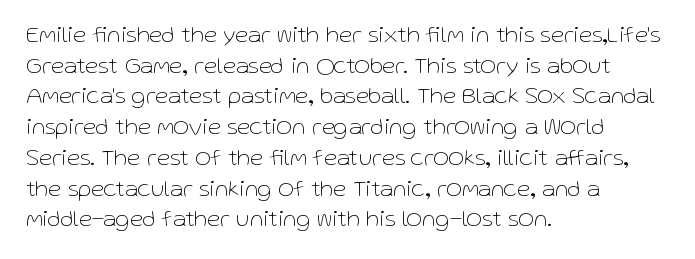
Q: Is the text bold? A: No.
Q: Is the text italic (slanted)? A: No, it is upright.
Q: Is the text underlined? A: No.
Q: How is the paragraph aligned? A: Left-aligned.
Q: Is the spacing between letters normal or unusually wide? A: Normal.
Q: Is the spacing between lines tight, normal or loose? A: Normal.
